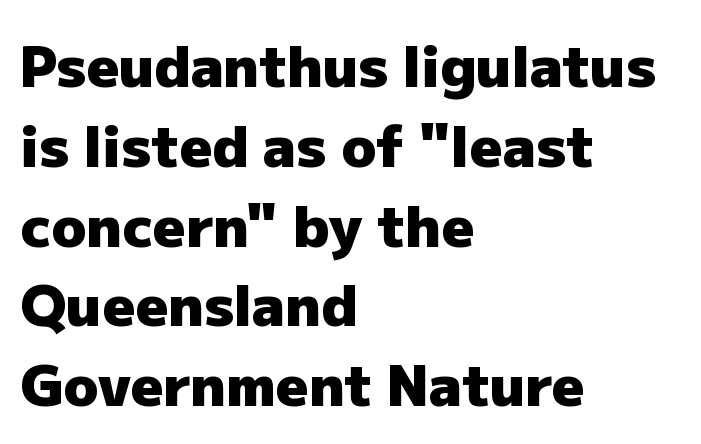
The image shows 57 px heavy sans-serif type, upright; set left-aligned, normal line spacing (1.4x), normal letter spacing, not underlined; low stroke contrast and a medium x-height.
